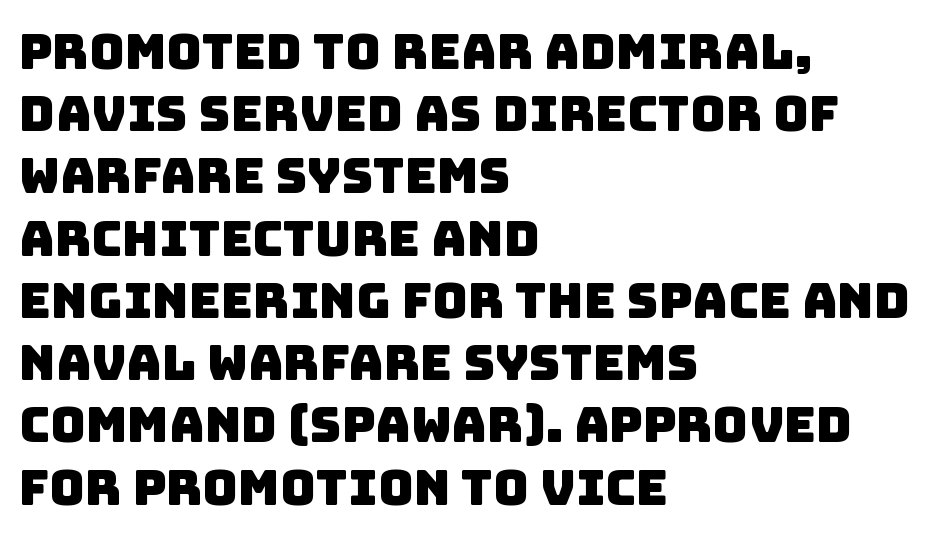
Horizontal alignment here is leftward, the default for most running prose. The letterforms sit shoulder to shoulder at normal distance. Each letter's strokes conclude bluntly, with no projecting serifs. The space between consecutive lines is moderate. Looks like regular typesetting: each glyph gets only the width it needs.
